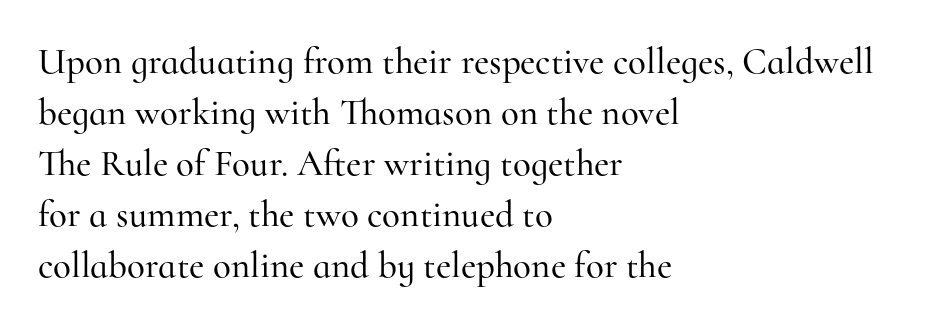
Q: Is the text italic (slanted)? A: No, it is upright.
Q: Is the typeface a serif or a sans-serif typeface? A: Serif.
Q: Is the text underlined? A: No.
Q: How is the paragraph aligned? A: Left-aligned.
Q: Is the spacing between letters normal or unusually wide? A: Normal.
Q: Is the spacing between lines tight, normal or loose? A: Normal.
Q: Width (condensed, normal, or wide)? A: Normal.
Q: Stroke contrast? A: High.
Q: x-height? A: Small.
Q: Monospaced? A: No.
